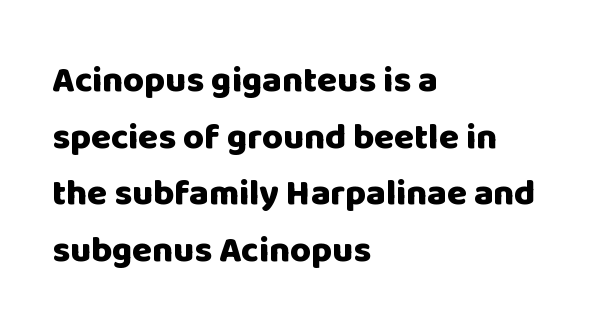
The text block is weighted toward the left margin, trailing off unevenly rightward. Glance below the letters and you will spot only blank space. Does the weight exceed regular? Yes, all the way to bold. This sample uses an upright cut, with every glyph sitting square on the baseline. I'd call this a sans setting — the letters go barefoot. Honestly, the row spacing looks completely unremarkable.
